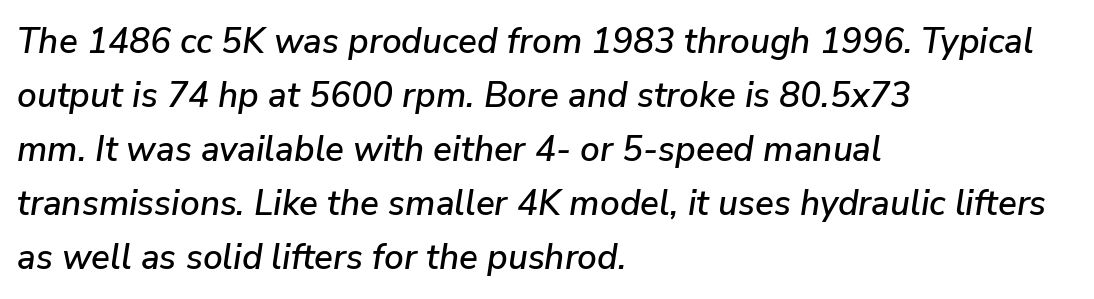
The image shows 35 px text type, italic (leaning right); set left-aligned, normal line spacing (1.54x), normal letter spacing, not underlined; low stroke contrast and a medium x-height.
